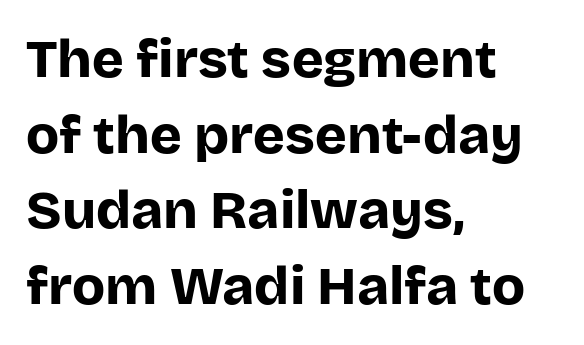
The image shows 54 px bold sans-serif type, upright; set left-aligned, normal line spacing (1.4x), normal letter spacing, not underlined; low stroke contrast and a large x-height.
